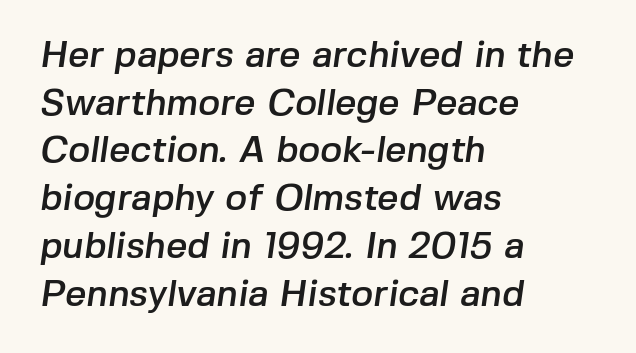
Q: Is the typeface a serif or a sans-serif typeface? A: Sans-serif.
Q: Is the text underlined? A: No.
Q: How is the paragraph aligned? A: Left-aligned.
Q: Is the spacing between letters normal or unusually wide? A: Normal.
Q: Is the spacing between lines tight, normal or loose? A: Normal.
Q: Width (condensed, normal, or wide)? A: Normal.
Q: Stroke contrast? A: Low.
Q: x-height? A: Medium.
Q: Monospaced? A: No.
